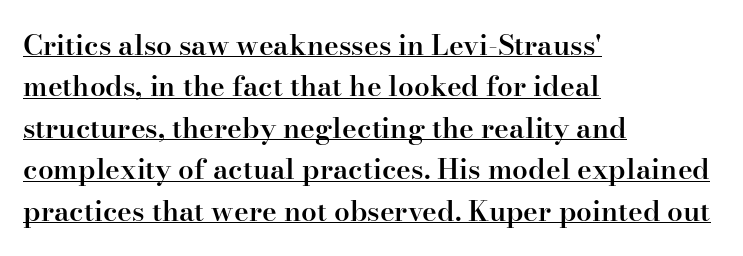
The image shows 28 px semibold serif type, upright; set left-aligned, normal line spacing (1.48x), normal letter spacing, underlined; high stroke contrast and a small x-height.
